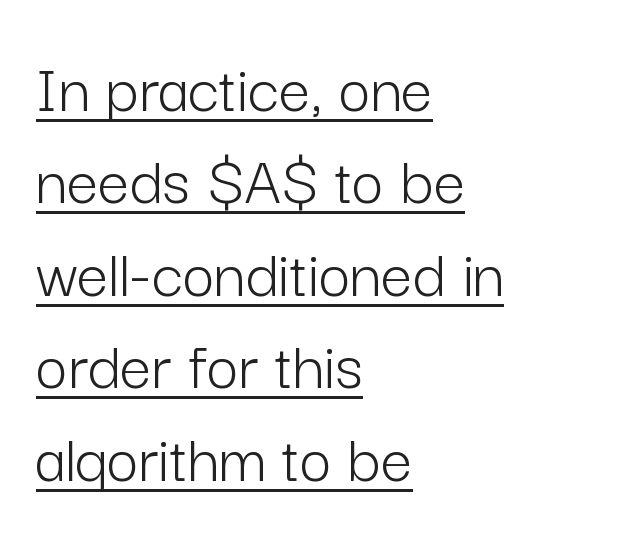
The image shows 70 px light sans-serif type, upright; set left-aligned, normal line spacing (1.32x), normal letter spacing, underlined; low stroke contrast and a medium x-height.
